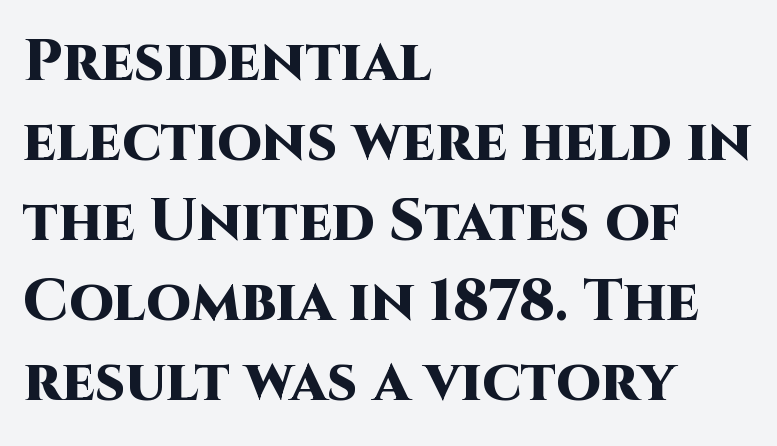
The image shows 58 px heavy sans-serif type, upright; set left-aligned, normal line spacing (1.38x), normal letter spacing, not underlined; high stroke contrast and a large x-height.
